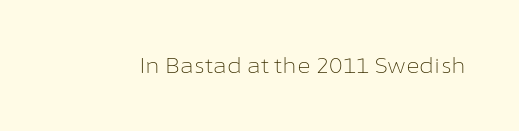
The image shows 21 px text type, upright; set normal letter spacing, not underlined.
